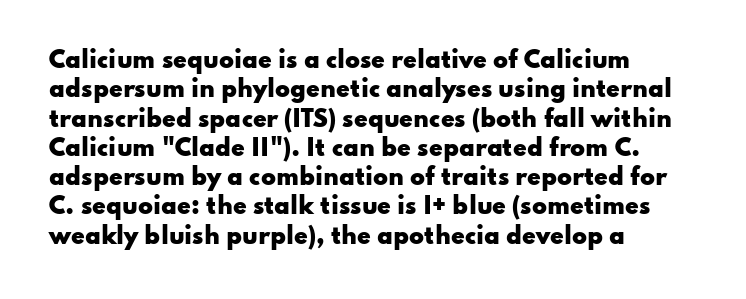
The image shows 22 px bold type, upright; set left-aligned, normal line spacing (1.33x), normal letter spacing, not underlined.
